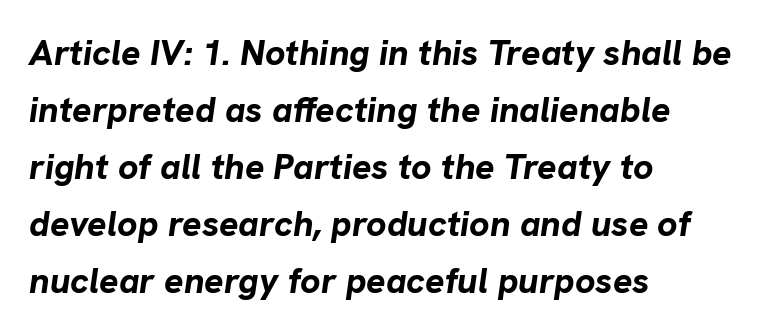
{"italic": "yes", "lean": "right", "slant_degrees": 8, "bold": "yes", "weight": "bold", "width": "normal", "stroke_contrast": "low", "x_height": "medium", "monospaced": "no", "underline": "no", "align": "left", "line_spacing": "normal", "line_spacing_ratio": 1.58, "letter_spacing": "normal", "letter_spacing_em": 0.0, "glyph_px": 36}
